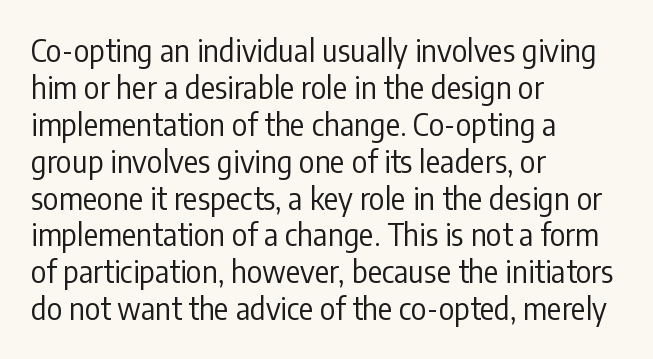
When letters stand straight like this, we call the style roman or upright. No extra tracking has been applied to these lines. The rendering uses natural spacing where letterforms have individual widths. Glance below the letters and you will spot only blank space.
